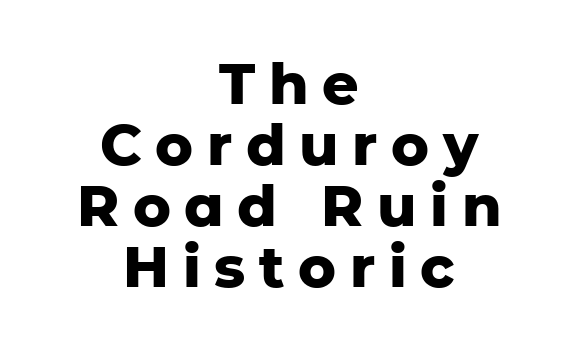
The image shows 57 px heavy sans-serif type, upright; set centered, tight line spacing (1.07x), unusually wide letter spacing (+0.24 em), not underlined; low stroke contrast and a medium x-height.
